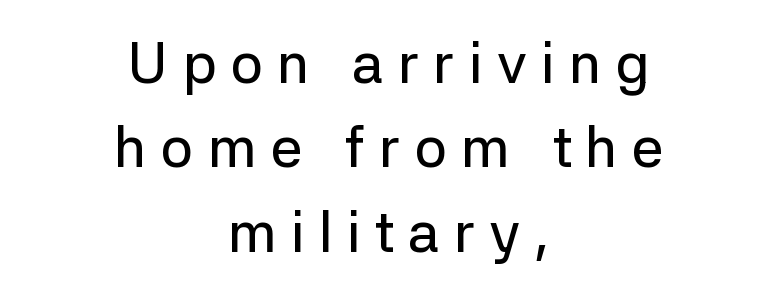
The rendering positions every line midway between the sides. To sum up the face: it is a sans, with no serifs. The specimen reads as upright at a glance. A typesetter would call this heavily tracked-out type. Is this a fixed-width face? No — the glyphs have proportional, varying widths.
